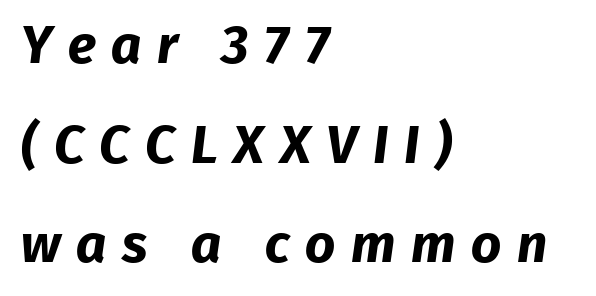
Q: Is the text bold? A: Yes.
Q: Is the typeface a serif or a sans-serif typeface? A: Sans-serif.
Q: Is the text underlined? A: No.
Q: How is the paragraph aligned? A: Left-aligned.
Q: Is the spacing between letters normal or unusually wide? A: Unusually wide.
Q: Width (condensed, normal, or wide)? A: Normal.
Q: Stroke contrast? A: Low.
Q: x-height? A: Medium.
Q: Monospaced? A: No.
